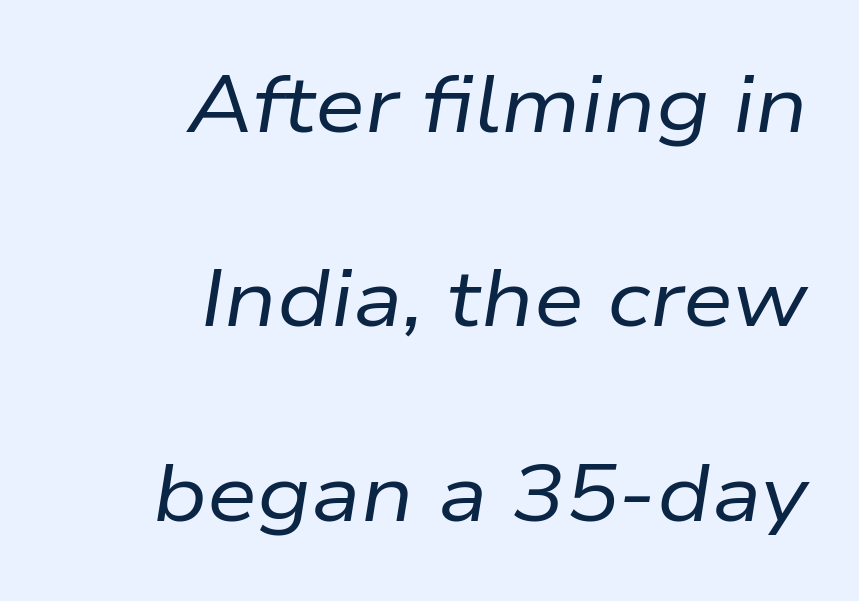
{"italic": "yes", "lean": "right", "slant_degrees": 9, "bold": "no", "weight": "regular", "width": "normal", "stroke_contrast": "low", "x_height": "medium", "monospaced": "no", "underline": "no", "align": "right", "line_spacing": "loose", "line_spacing_ratio": 2.43, "letter_spacing": "normal", "letter_spacing_em": 0.0, "glyph_px": 80}
